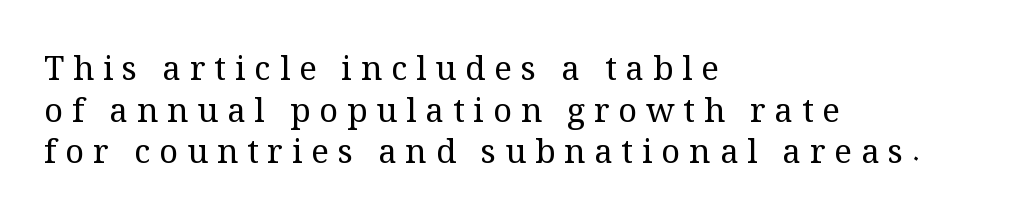
Every stem runs plumb, perpendicular to the baseline. The characters display serif detailing at their extremities. This sample has the flowing, uneven cadence of proportional lettering. A normal amount of white space separates one row of letters from the next. The text block is weighted toward the left margin, trailing off unevenly rightward. Has an underline been added? It has not.
